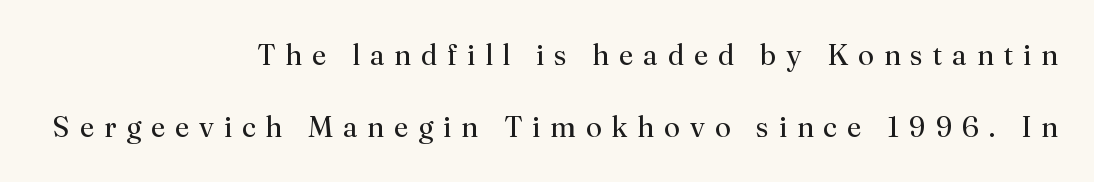
The image shows 29 px regular-weight serif type, upright; set right-aligned, loose line spacing (2.49x), unusually wide letter spacing (+0.34 em), not underlined; medium stroke contrast and a small x-height.
